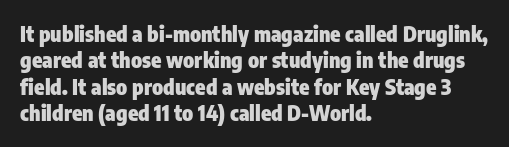
{"italic": "no", "bold": "yes", "underline": "no", "align": "left", "line_spacing": "normal", "line_spacing_ratio": 1.26, "letter_spacing": "normal", "letter_spacing_em": 0.0, "glyph_px": 21}
